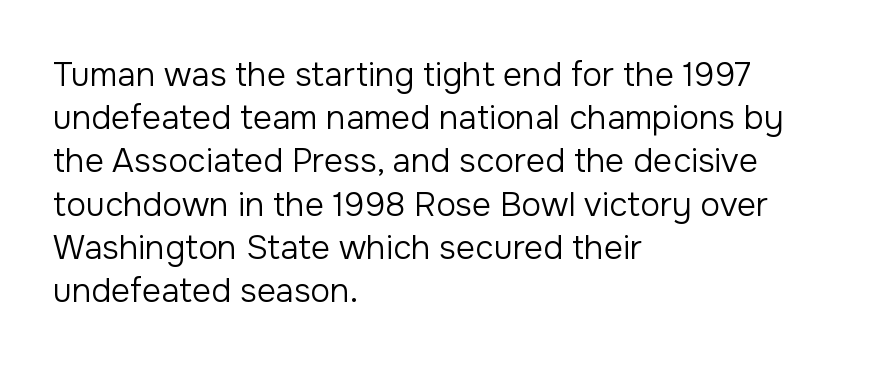
The letters sit at their default tracking, neither squeezed nor spread. Notice how the stems are strictly vertical — no italics here. The lines sit at an ordinary, default distance from one another. Is this a fixed-width face? No — the glyphs have proportional, varying widths.
